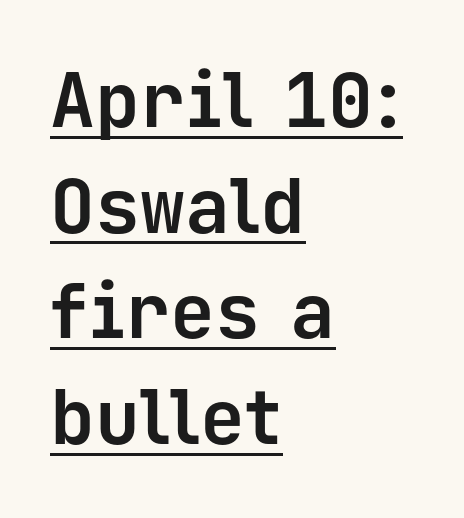
{"serif": "no", "italic": "no", "bold": "yes", "weight": "bold", "width": "normal", "stroke_contrast": "low", "x_height": "medium", "monospaced": "yes", "underline": "yes", "align": "left", "line_spacing": "normal", "line_spacing_ratio": 1.41, "letter_spacing": "normal", "letter_spacing_em": 0.0, "glyph_px": 75}
